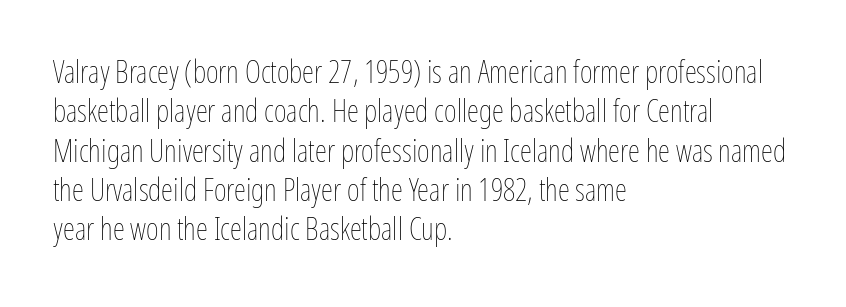
Q: Is the text bold? A: No.
Q: Is the text italic (slanted)? A: No, it is upright.
Q: Is the text underlined? A: No.
Q: How is the paragraph aligned? A: Left-aligned.
Q: Is the spacing between letters normal or unusually wide? A: Normal.
Q: Is the spacing between lines tight, normal or loose? A: Normal.
Q: Width (condensed, normal, or wide)? A: Condensed.
Q: Stroke contrast? A: Low.
Q: x-height? A: Medium.
Q: Monospaced? A: No.
